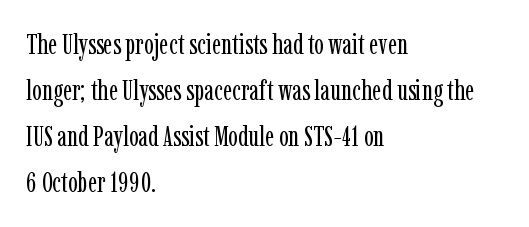
The image shows 29 px regular-weight, condensed serif type, upright; set left-aligned, normal line spacing (1.59x), normal letter spacing, not underlined; low stroke contrast and a medium x-height.
